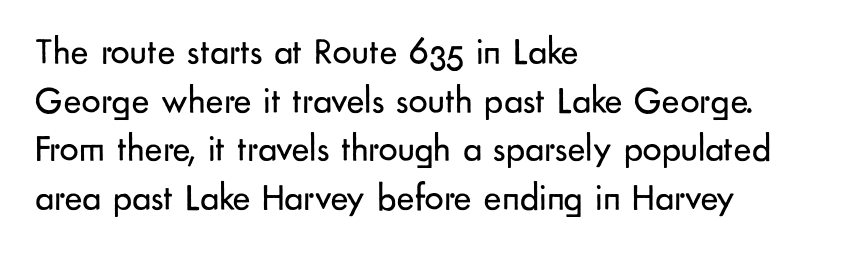
Q: Is the text bold? A: No.
Q: Is the text italic (slanted)? A: No, it is upright.
Q: Is the typeface a serif or a sans-serif typeface? A: Sans-serif.
Q: Is the text underlined? A: No.
Q: How is the paragraph aligned? A: Left-aligned.
Q: Is the spacing between letters normal or unusually wide? A: Normal.
Q: Is the spacing between lines tight, normal or loose? A: Normal.
Q: Width (condensed, normal, or wide)? A: Normal.
Q: Stroke contrast? A: Low.
Q: x-height? A: Small.
Q: Monospaced? A: No.
